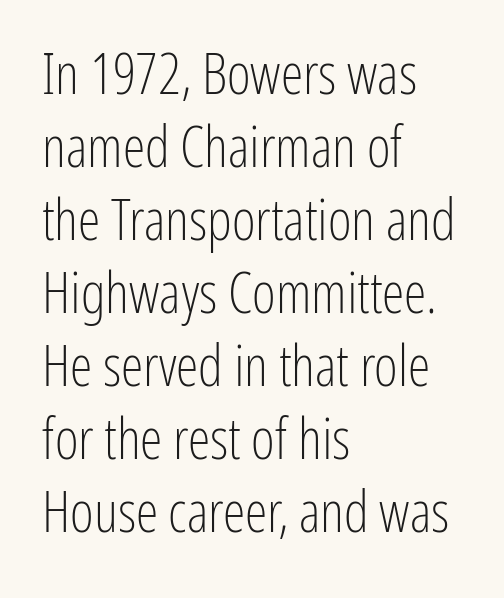
The image shows 57 px light, condensed sans-serif type, upright; set left-aligned, normal line spacing (1.28x), normal letter spacing, not underlined; low stroke contrast and a medium x-height.
